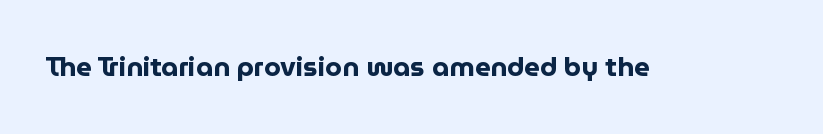
The image shows 27 px bold type, upright; set normal letter spacing, not underlined.
